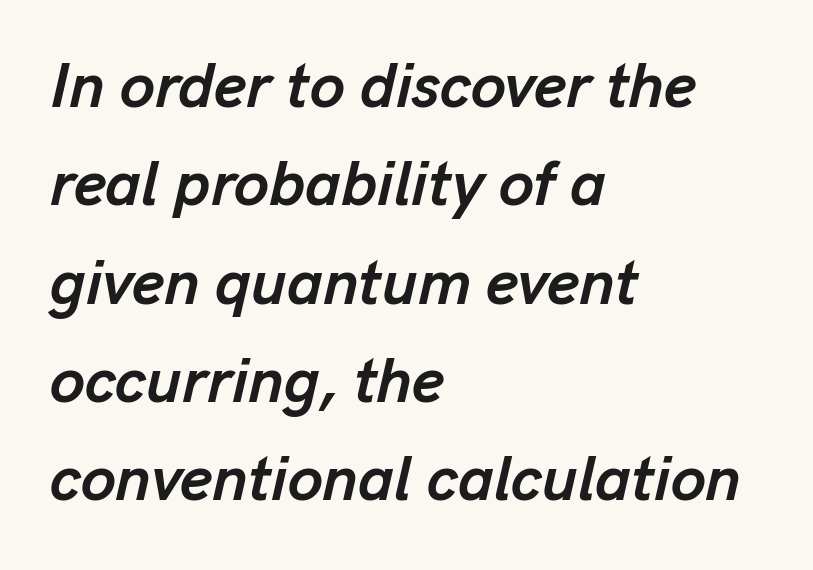
Slant detected: the letters are inclined. A typesetter would call this leading conventional body-copy spacing. Here the designer chose a conventional face with non-uniform glyph widths. Is the block centered? No — it sits flush against the left margin. You could call the tracking neutral — neither tight nor loose.
